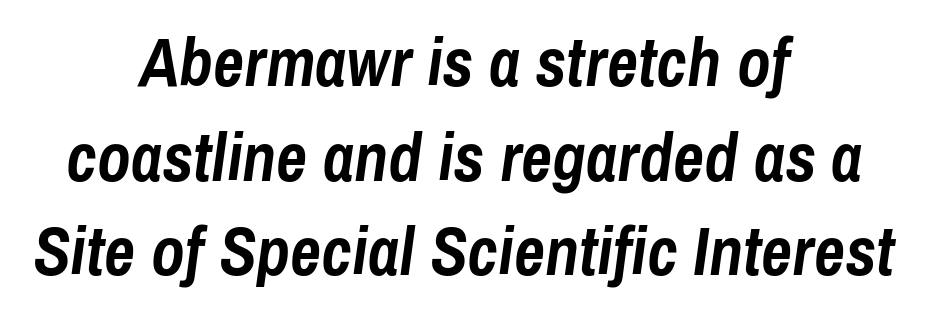
Q: Is the text bold? A: Yes.
Q: Is the text italic (slanted)? A: Yes, it leans right by about 8 degrees.
Q: Is the text underlined? A: No.
Q: How is the paragraph aligned? A: Centered.
Q: Is the spacing between letters normal or unusually wide? A: Normal.
Q: Is the spacing between lines tight, normal or loose? A: Normal.
Q: Width (condensed, normal, or wide)? A: Condensed.
Q: Stroke contrast? A: Low.
Q: x-height? A: Medium.
Q: Monospaced? A: No.
